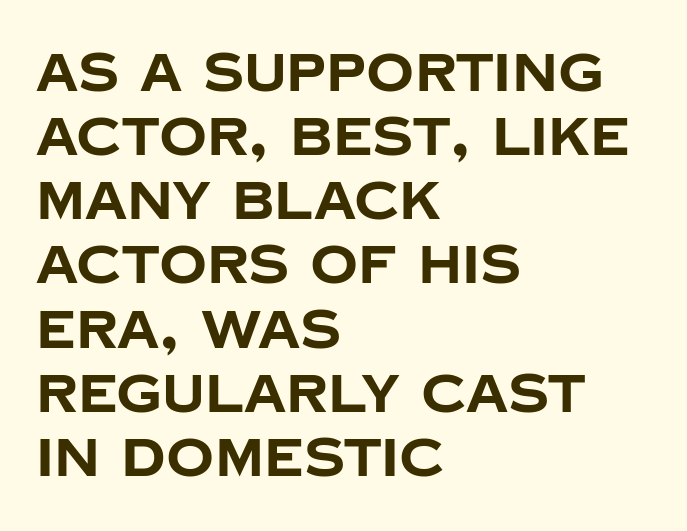
The image shows 53 px bold sans-serif type, upright; set left-aligned, line spacing 1.21x, normal letter spacing, not underlined; low stroke contrast and a large x-height.
